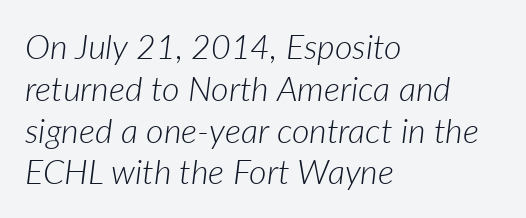
{"italic": "yes", "lean": "right", "slant_degrees": 7, "bold": "no", "weight": "light", "width": "normal", "stroke_contrast": "low", "x_height": "medium", "monospaced": "no", "underline": "no", "align": "left", "line_spacing_ratio": 1.23, "letter_spacing": "normal", "letter_spacing_em": 0.0, "glyph_px": 34}
